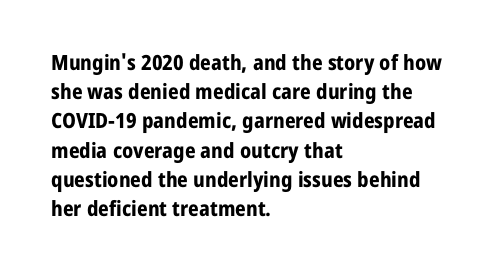
When letters stand straight like this, we call the style roman or upright. Line starts are locked; line ends wander. Quick note: underline off. Words appear dense and cohesive because spacing is normal. A normal amount of white space separates one row of letters from the next.
